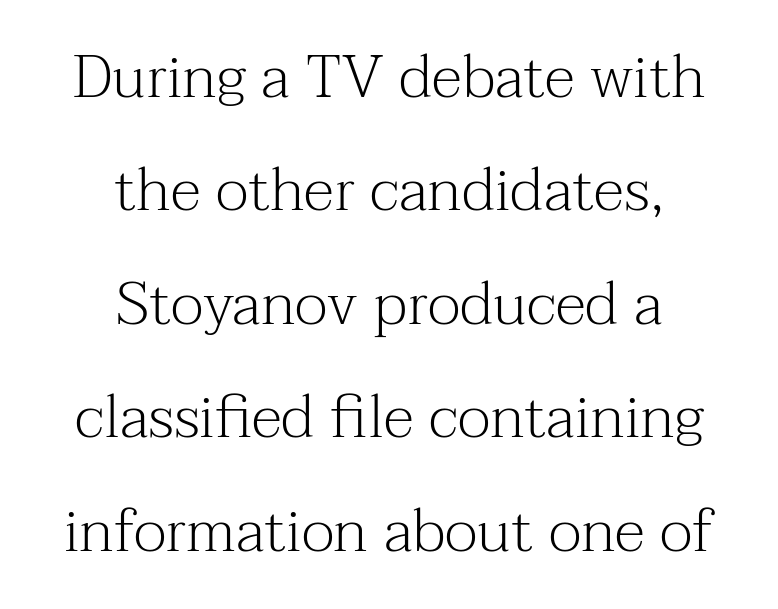
The image shows 61 px light serif type, upright; set centered, line spacing 1.86x, normal letter spacing, not underlined; medium stroke contrast and a medium x-height.
